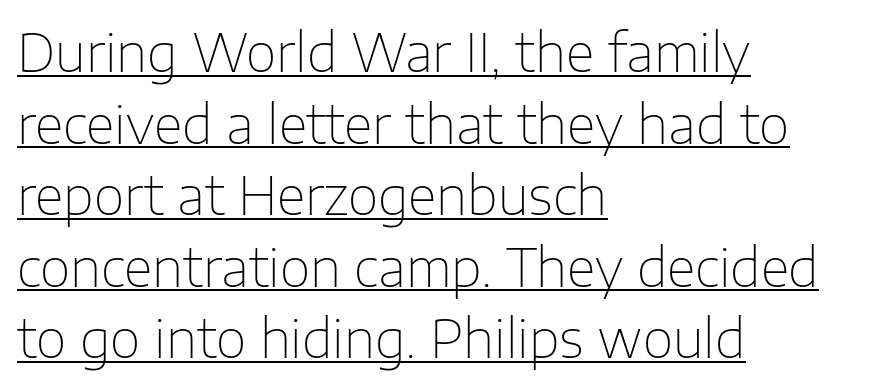
{"serif": "no", "italic": "no", "bold": "no", "weight": "thin", "width": "normal", "stroke_contrast": "low", "x_height": "medium", "monospaced": "no", "underline": "yes", "align": "left", "line_spacing": "normal", "line_spacing_ratio": 1.35, "letter_spacing": "normal", "letter_spacing_em": 0.0, "glyph_px": 53}
